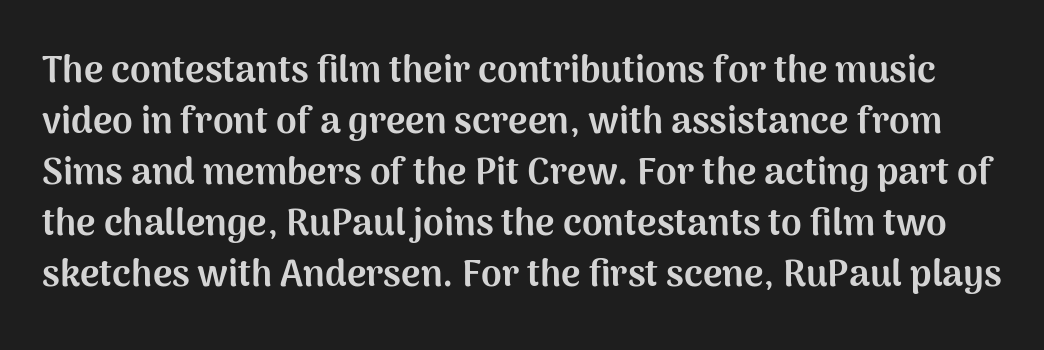
Compared with typical paragraphs, the rows here are spaced about the same. Are there feet on the stems? There aren't — it's a sans. Proportional: the letters do not fall into vertical columns. You could call the tracking neutral — neither tight nor loose.
